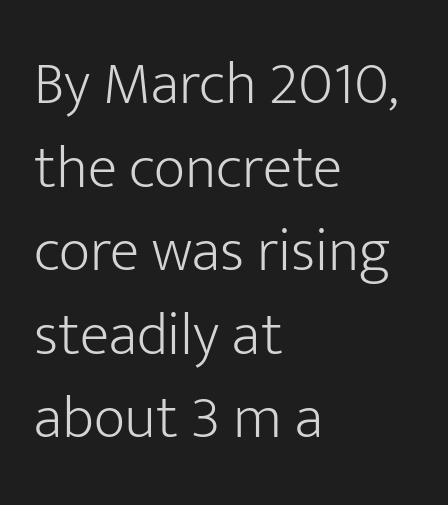
{"serif": "no", "italic": "no", "bold": "no", "weight": "light", "width": "normal", "stroke_contrast": "low", "x_height": "medium", "monospaced": "no", "underline": "no", "align": "left", "line_spacing": "normal", "line_spacing_ratio": 1.37, "letter_spacing": "normal", "letter_spacing_em": 0.0, "glyph_px": 61}
